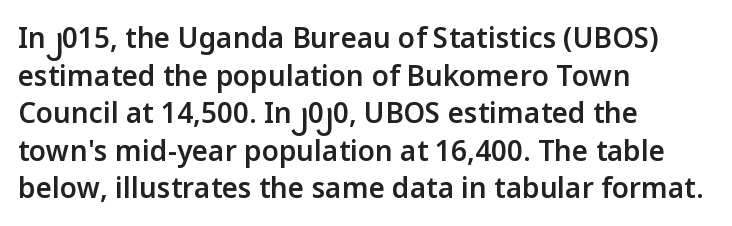
{"serif": "no", "italic": "no", "bold": "semi", "weight": "semibold", "width": "normal", "stroke_contrast": "low", "x_height": "medium", "monospaced": "no", "underline": "no", "align": "left", "line_spacing": "normal", "line_spacing_ratio": 1.34, "letter_spacing": "normal", "letter_spacing_em": 0.0, "glyph_px": 28}
